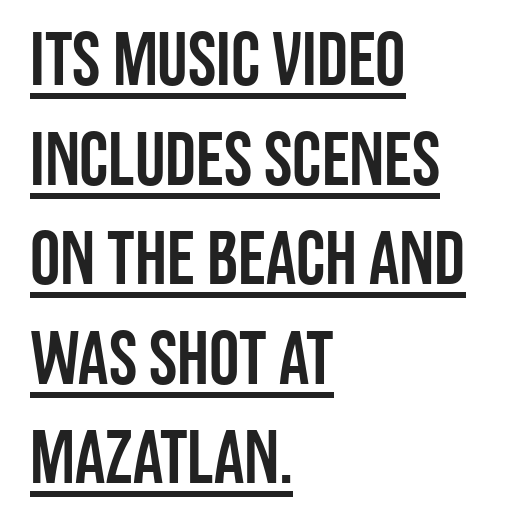
{"serif": "no", "italic": "no", "width": "condensed", "stroke_contrast": "low", "x_height": "large", "monospaced": "no", "underline": "yes", "align": "left", "line_spacing": "normal", "line_spacing_ratio": 1.31, "letter_spacing": "normal", "letter_spacing_em": 0.0, "glyph_px": 76}
